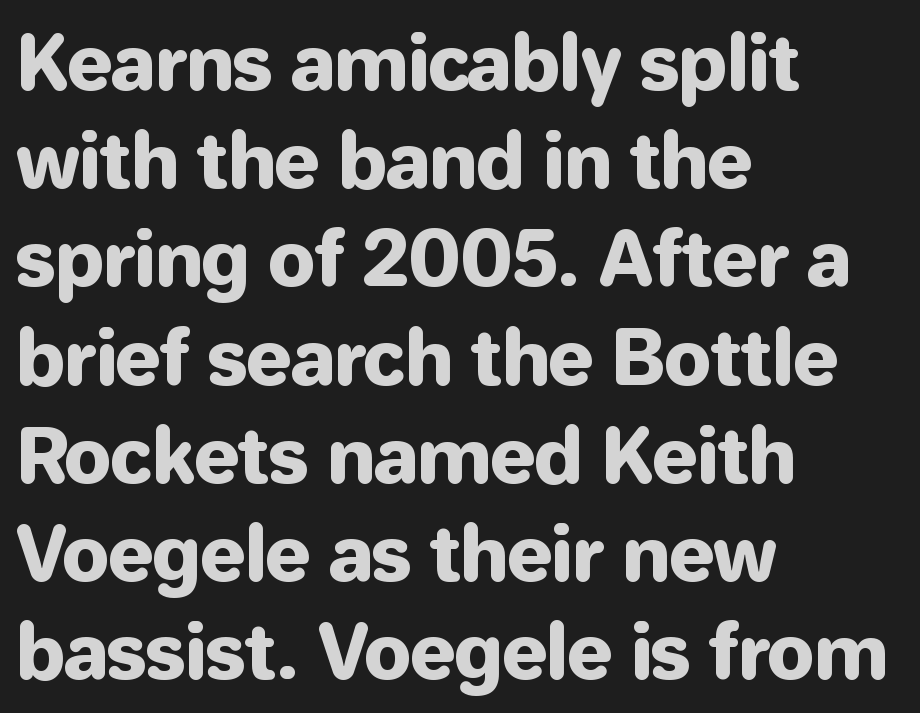
The image shows 75 px sans-serif type, upright; set left-aligned, normal line spacing (1.31x), normal letter spacing, not underlined; low stroke contrast and a medium x-height.
